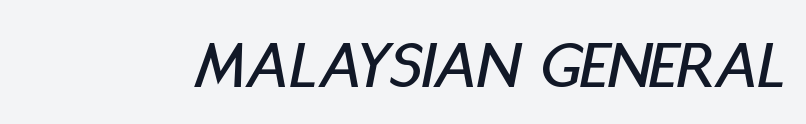
The image shows 69 px condensed type, italic (leaning right); set normal letter spacing, not underlined; low stroke contrast and a large x-height.
